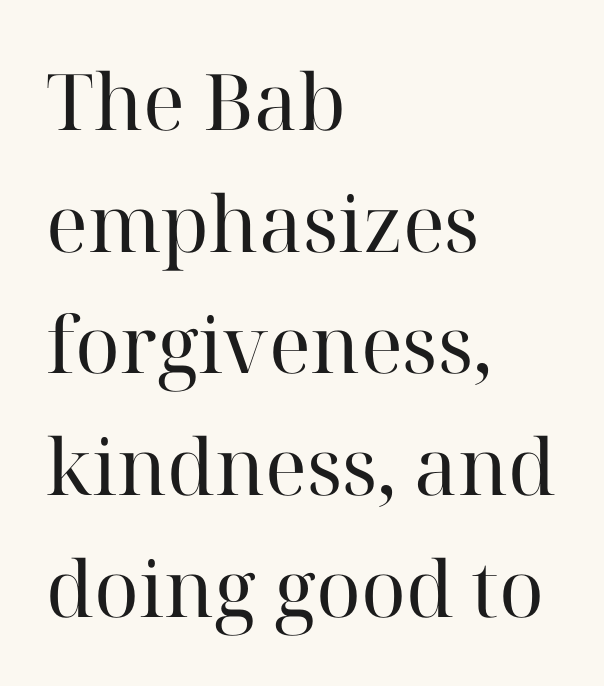
The image shows 78 px regular-weight serif type, upright; set left-aligned, normal line spacing (1.56x), normal letter spacing, not underlined; high stroke contrast and a medium x-height.
